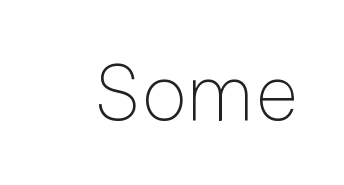
Q: Is the text bold? A: No.
Q: Is the text italic (slanted)? A: No, it is upright.
Q: Is the typeface a serif or a sans-serif typeface? A: Sans-serif.
Q: Is the text underlined? A: No.
Q: Is the spacing between letters normal or unusually wide? A: Normal.
Q: Width (condensed, normal, or wide)? A: Normal.
Q: Stroke contrast? A: Low.
Q: x-height? A: Medium.
Q: Monospaced? A: No.
